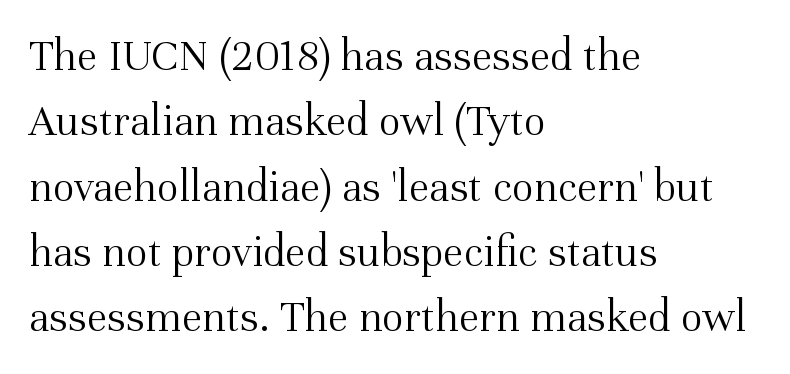
{"serif": "yes", "italic": "no", "bold": "no", "weight": "light", "width": "normal", "stroke_contrast": "medium", "x_height": "medium", "monospaced": "no", "underline": "no", "align": "left", "line_spacing": "normal", "line_spacing_ratio": 1.42, "letter_spacing": "normal", "letter_spacing_em": 0.0, "glyph_px": 46}
